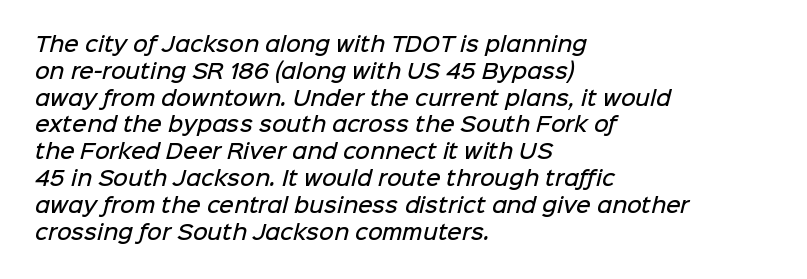
The image shows 20 px text type; set left-aligned, normal line spacing (1.34x), normal letter spacing, not underlined.
